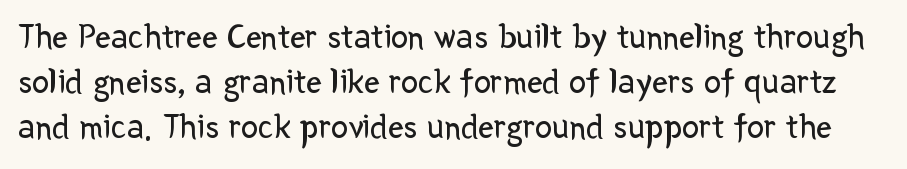
The letters stand upright; this is a roman face. Regarding serifs, this sample does without them. There is no visible air inserted between adjacent glyphs. Successive baselines arrive at the customary interval. Spacing verdict: proportional, widths tailored to each character.
